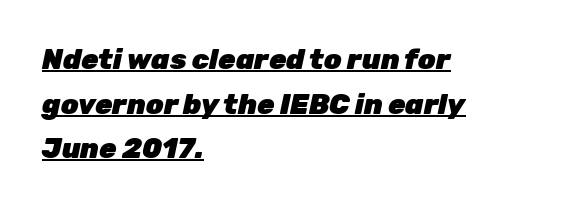
The image shows 28 px heavy type, italic (leaning right); set left-aligned, normal line spacing (1.59x), normal letter spacing, underlined; low stroke contrast and a medium x-height.
